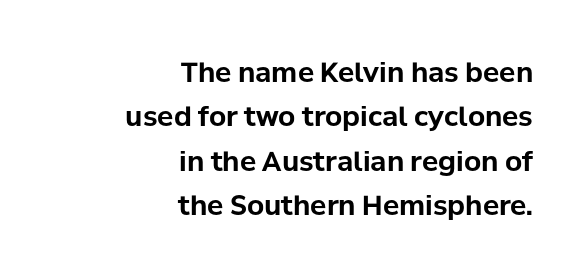
{"italic": "no", "bold": "yes", "underline": "no", "align": "right", "line_spacing": "normal", "line_spacing_ratio": 1.64, "letter_spacing": "normal", "letter_spacing_em": 0.0, "glyph_px": 27}
